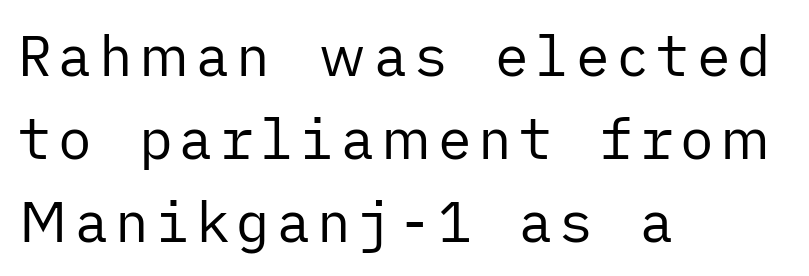
Q: Is the text bold? A: No.
Q: Is the text italic (slanted)? A: No, it is upright.
Q: Is the typeface a serif or a sans-serif typeface? A: Sans-serif.
Q: Is the text underlined? A: No.
Q: How is the paragraph aligned? A: Left-aligned.
Q: Is the spacing between lines tight, normal or loose? A: Normal.
Q: Width (condensed, normal, or wide)? A: Normal.
Q: Stroke contrast? A: Low.
Q: x-height? A: Medium.
